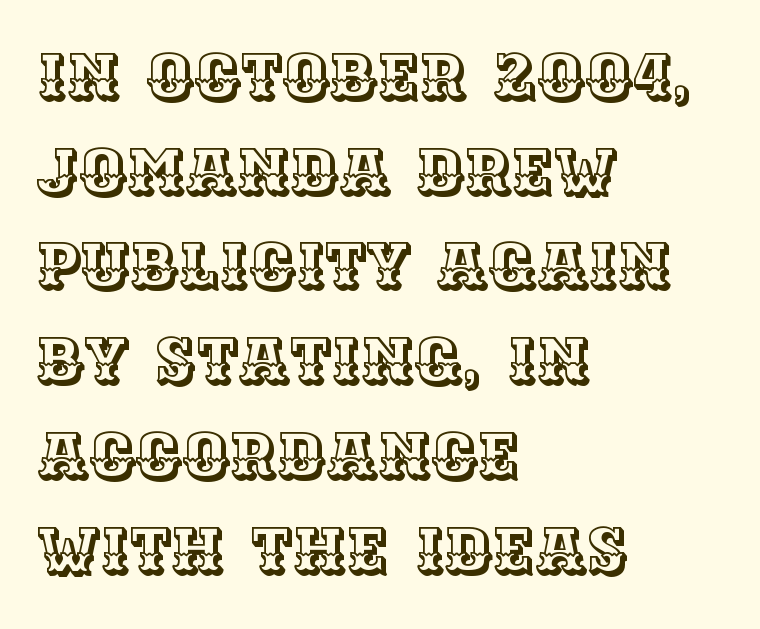
{"italic": "no", "width": "normal", "x_height": "large", "monospaced": "no", "underline": "no", "align": "left", "line_spacing": "normal", "line_spacing_ratio": 1.48, "letter_spacing": "normal", "letter_spacing_em": 0.0, "glyph_px": 64}
